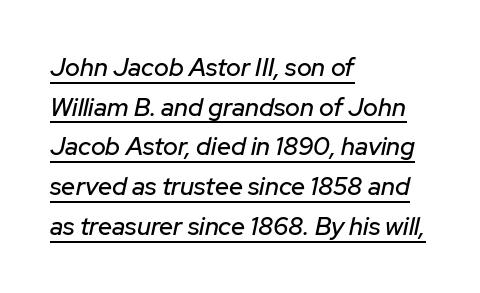
{"italic": "yes", "lean": "right", "slant_degrees": 12, "underline": "yes", "align": "left", "line_spacing": "normal", "line_spacing_ratio": 1.59, "letter_spacing": "normal", "letter_spacing_em": 0.0, "glyph_px": 25}
